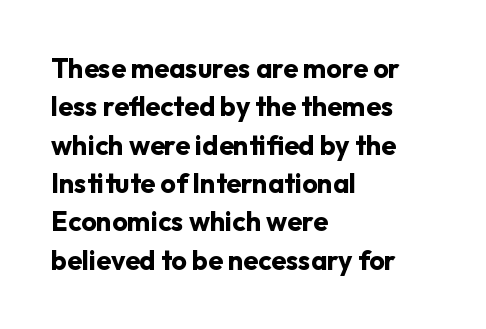
{"italic": "no", "bold": "yes", "underline": "no", "align": "left", "line_spacing": "normal", "line_spacing_ratio": 1.42, "letter_spacing": "normal", "letter_spacing_em": 0.0, "glyph_px": 27}
